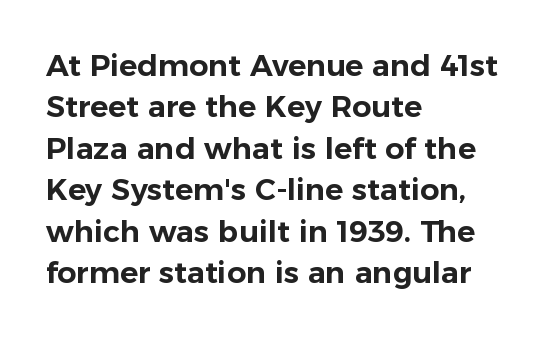
Posture: upright roman. The passage shown is typed in a proportional face where columns would drift. Standard letterfit; no display-style spreading of the glyphs. Glance below the letters and you will spot only blank space.
